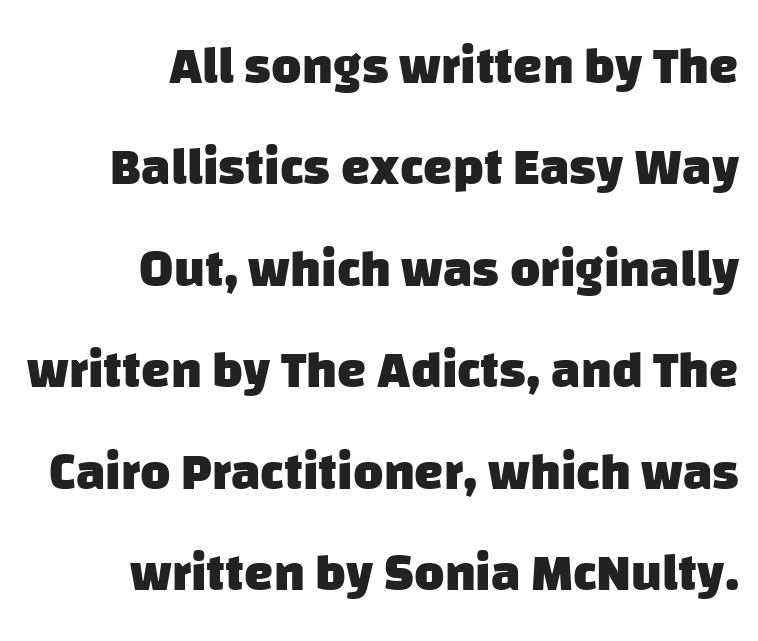
{"serif": "no", "bold": "yes", "weight": "heavy", "width": "normal", "stroke_contrast": "low", "x_height": "large", "monospaced": "no", "underline": "no", "align": "right", "line_spacing": "loose", "line_spacing_ratio": 1.95, "letter_spacing": "normal", "letter_spacing_em": 0.0, "glyph_px": 52}
